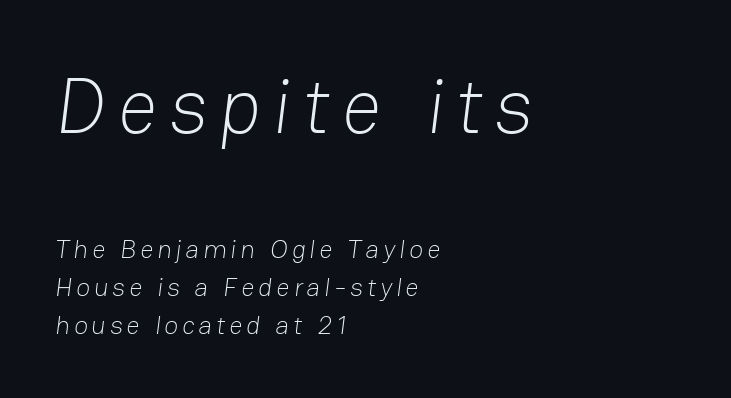
The image shows 78 px light sans-serif type; set left-aligned, normal line spacing (1.47x), not underlined; the first (top) block is 3.0x larger; low stroke contrast and a medium x-height.
